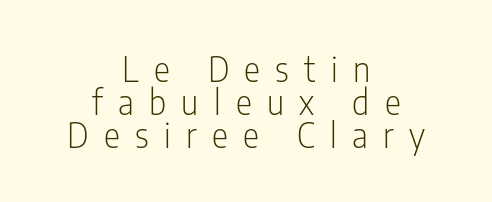
Q: Is the text bold? A: No.
Q: Is the text italic (slanted)? A: No, it is upright.
Q: Is the typeface a serif or a sans-serif typeface? A: Sans-serif.
Q: Is the text underlined? A: No.
Q: How is the paragraph aligned? A: Centered.
Q: Is the spacing between letters normal or unusually wide? A: Unusually wide.
Q: Is the spacing between lines tight, normal or loose? A: Tight.
Q: Width (condensed, normal, or wide)? A: Condensed.
Q: Stroke contrast? A: Low.
Q: x-height? A: Medium.
Q: Monospaced? A: No.
